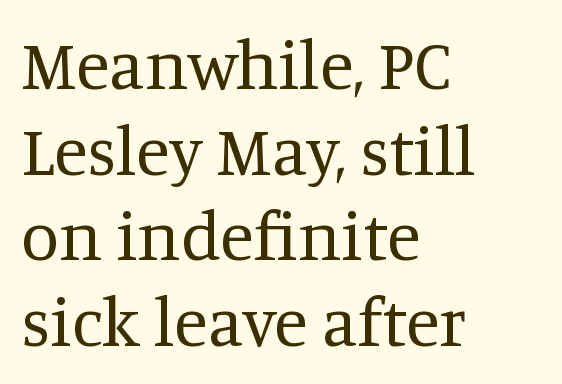
A classic flush-left, rag-right setting is used for this passage. Notice how the stems are strictly vertical — no italics here. Bare-footed words on every line. The rendering uses natural spacing where letterforms have individual widths. Letter spacing: default. The text was rendered using a seriffed face with decorative stroke endings.
